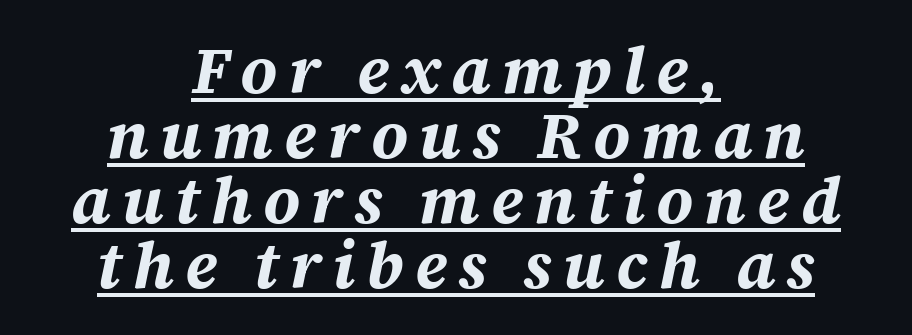
The image shows 65 px bold type, italic (leaning right); set centered, tight line spacing (1.0x), underlined; medium stroke contrast and a large x-height.
